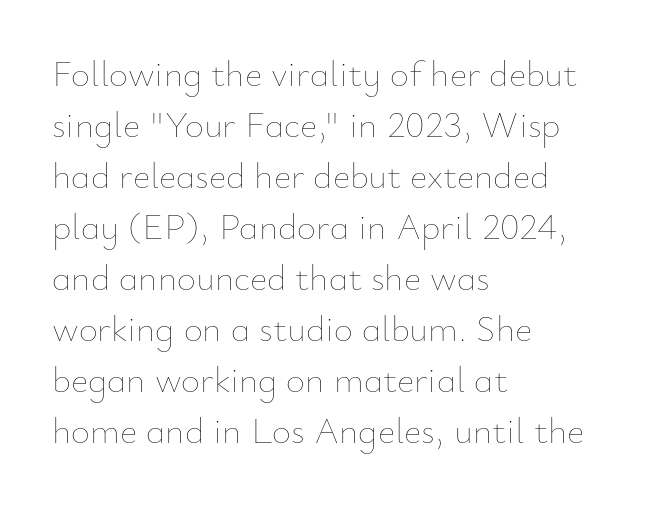
{"italic": "no", "bold": "no", "weight": "thin", "width": "normal", "stroke_contrast": "low", "x_height": "small", "monospaced": "no", "underline": "no", "align": "left", "line_spacing": "normal", "line_spacing_ratio": 1.38, "letter_spacing": "normal", "letter_spacing_em": 0.0, "glyph_px": 37}
